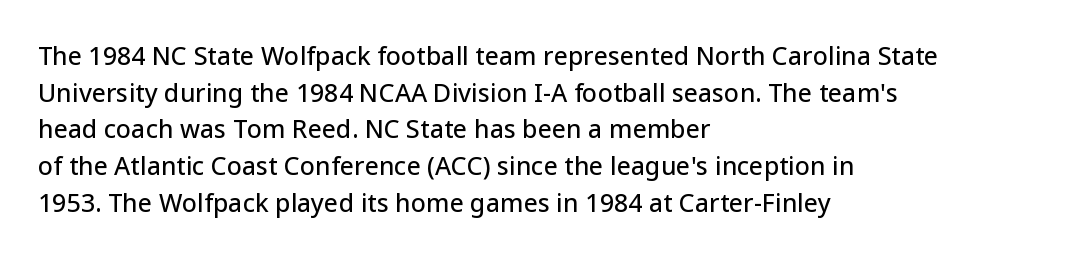
{"italic": "no", "underline": "no", "align": "left", "line_spacing": "normal", "line_spacing_ratio": 1.47, "letter_spacing": "normal", "letter_spacing_em": 0.0, "glyph_px": 25}
